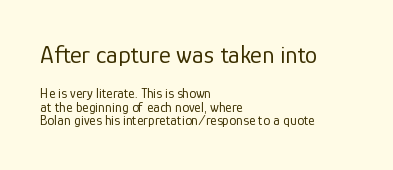
Q: Is the text bold? A: No.
Q: Is the text italic (slanted)? A: No, it is upright.
Q: Is the text underlined? A: No.
Q: How is the paragraph aligned? A: Left-aligned.
Q: Is the spacing between letters normal or unusually wide? A: Normal.
Q: Is the spacing between lines tight, normal or loose? A: Tight.
Q: Which block of text is set in a larger size, the first (top) or the second (bottom)? A: The first (top) one.
